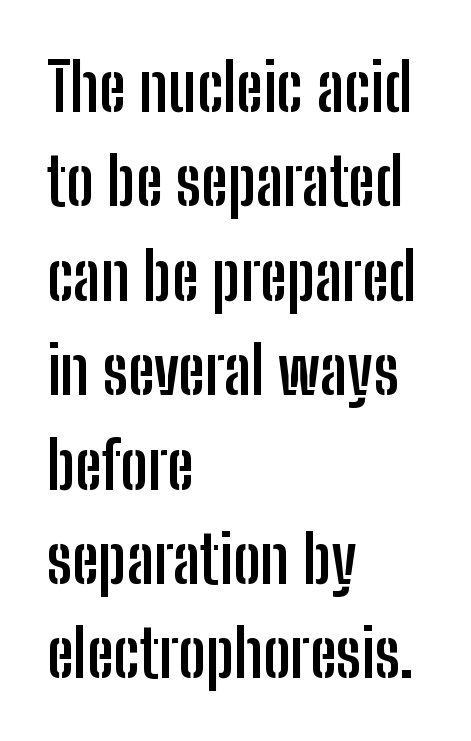
Quick note: underline off. The horizontal fit of the characters is conventional and even. Observe the absence of serifs on each vertical stroke in this sample. Posture: upright roman.
